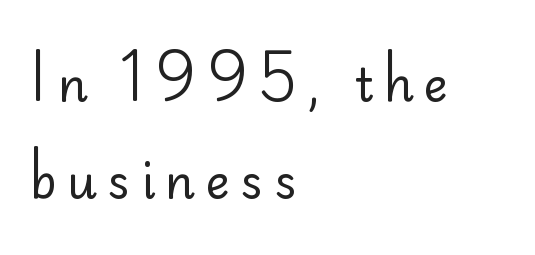
{"serif": "no", "italic": "no", "bold": "no", "weight": "regular", "width": "normal", "stroke_contrast": "low", "x_height": "small", "monospaced": "no", "underline": "no", "align": "left", "line_spacing": "loose", "line_spacing_ratio": 2.1, "letter_spacing": "wide", "letter_spacing_em": 0.22, "glyph_px": 46}
